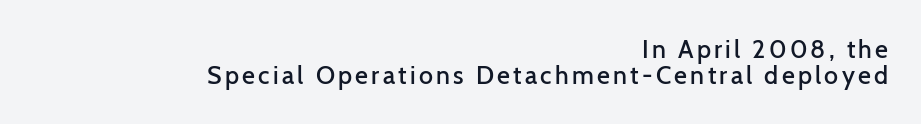
The font is running at a semibold setting, under full bold. This is roman type, the default non-slanted kind. Horizontally, the lines are justified to the trailing edge only. The words here are not underlined. Cramped leading.
